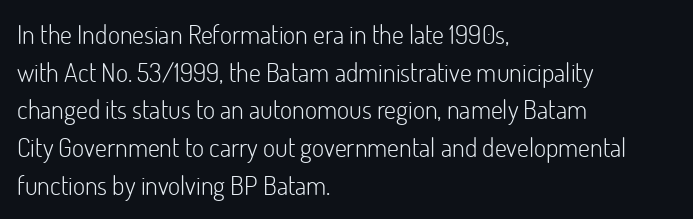
The image shows 26 px text type, upright; set left-aligned, normal line spacing (1.45x), normal letter spacing, not underlined.
